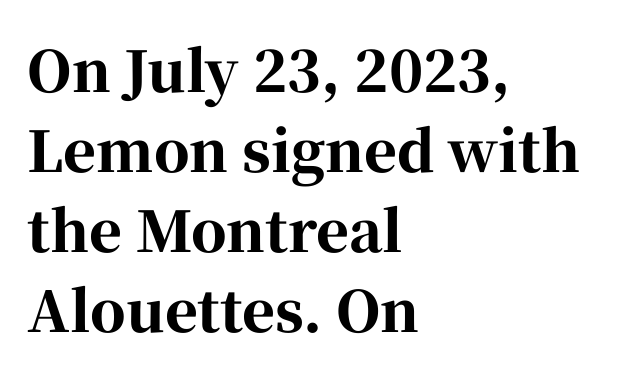
{"serif": "yes", "italic": "no", "bold": "yes", "weight": "bold", "width": "normal", "stroke_contrast": "high", "x_height": "medium", "monospaced": "no", "underline": "no", "align": "left", "line_spacing": "normal", "line_spacing_ratio": 1.43, "letter_spacing": "normal", "letter_spacing_em": 0.0, "glyph_px": 56}
